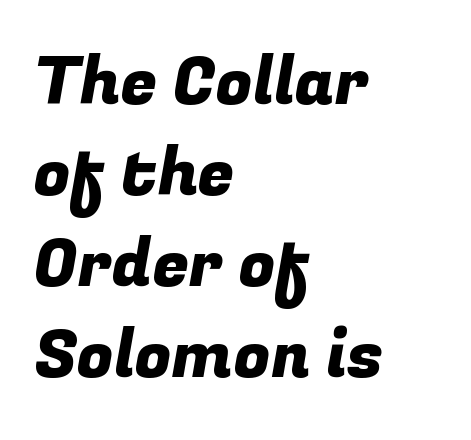
Q: Is the typeface a serif or a sans-serif typeface? A: Sans-serif.
Q: Is the text underlined? A: No.
Q: How is the paragraph aligned? A: Left-aligned.
Q: Is the spacing between letters normal or unusually wide? A: Normal.
Q: Is the spacing between lines tight, normal or loose? A: Normal.
Q: Width (condensed, normal, or wide)? A: Normal.
Q: Stroke contrast? A: Low.
Q: x-height? A: Medium.
Q: Monospaced? A: No.
